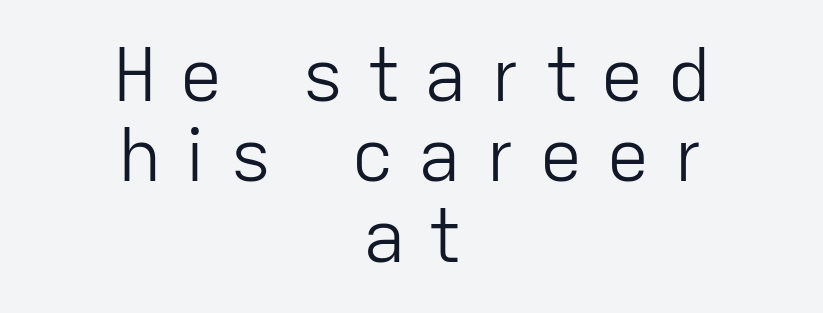
Q: Is the text bold? A: No.
Q: Is the text italic (slanted)? A: No, it is upright.
Q: Is the typeface a serif or a sans-serif typeface? A: Sans-serif.
Q: Is the text underlined? A: No.
Q: How is the paragraph aligned? A: Centered.
Q: Is the spacing between letters normal or unusually wide? A: Unusually wide.
Q: Is the spacing between lines tight, normal or loose? A: Tight.
Q: Width (condensed, normal, or wide)? A: Normal.
Q: Stroke contrast? A: Low.
Q: x-height? A: Medium.
Q: Monospaced? A: No.
